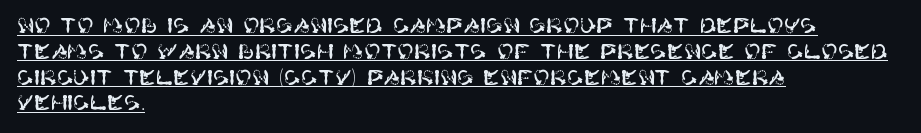
The image shows 20 px text type, upright; set left-aligned, normal line spacing (1.29x), normal letter spacing, underlined.
